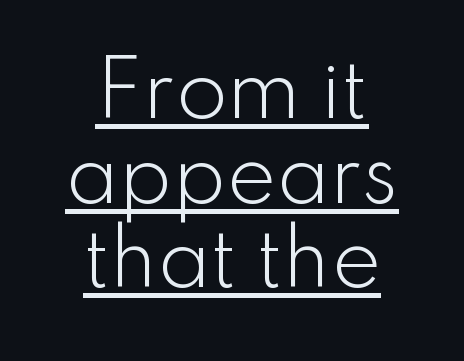
{"serif": "no", "italic": "no", "bold": "no", "weight": "light", "width": "normal", "stroke_contrast": "low", "x_height": "small", "monospaced": "no", "underline": "yes", "align": "center", "line_spacing": "tight", "line_spacing_ratio": 1.13, "letter_spacing": "normal", "letter_spacing_em": 0.0, "glyph_px": 75}
